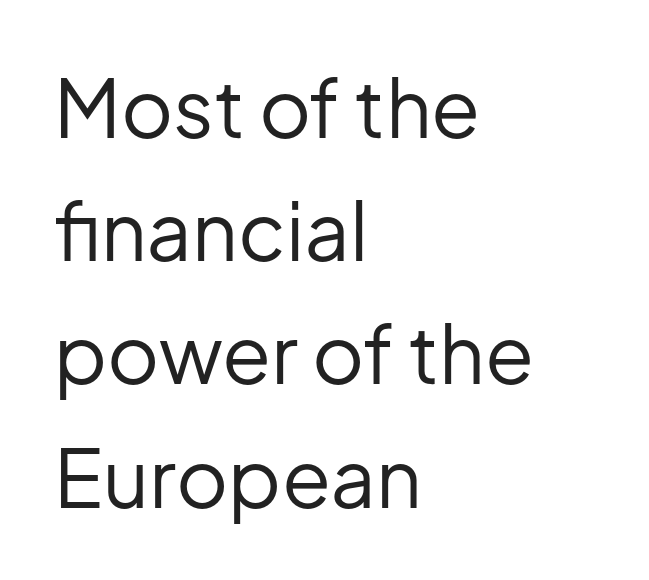
The image shows 80 px regular-weight sans-serif type, upright; set left-aligned, normal line spacing (1.54x), normal letter spacing, not underlined; low stroke contrast and a medium x-height.
